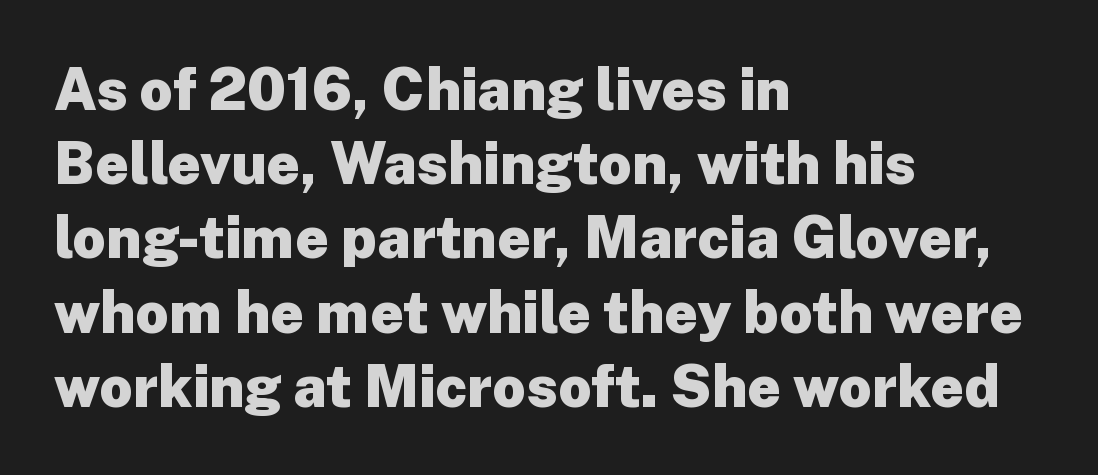
{"serif": "no", "italic": "no", "bold": "yes", "weight": "heavy", "width": "normal", "stroke_contrast": "low", "x_height": "medium", "monospaced": "no", "underline": "no", "align": "left", "line_spacing": "normal", "line_spacing_ratio": 1.28, "letter_spacing": "normal", "letter_spacing_em": 0.0, "glyph_px": 58}
